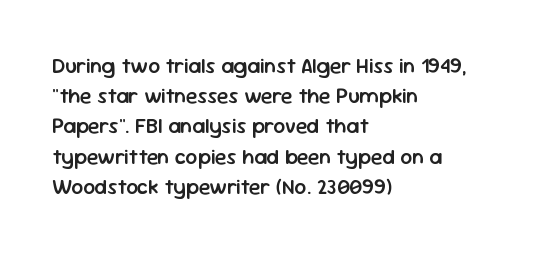
Q: Is the text bold? A: Semi-bold.
Q: Is the text italic (slanted)? A: No, it is upright.
Q: Is the text underlined? A: No.
Q: How is the paragraph aligned? A: Left-aligned.
Q: Is the spacing between letters normal or unusually wide? A: Normal.
Q: Is the spacing between lines tight, normal or loose? A: Normal.
